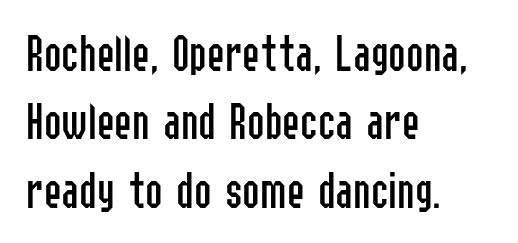
Q: Is the text bold? A: No.
Q: Is the text italic (slanted)? A: No, it is upright.
Q: Is the typeface a serif or a sans-serif typeface? A: Sans-serif.
Q: Is the text underlined? A: No.
Q: How is the paragraph aligned? A: Left-aligned.
Q: Is the spacing between letters normal or unusually wide? A: Normal.
Q: Is the spacing between lines tight, normal or loose? A: Normal.
Q: Width (condensed, normal, or wide)? A: Condensed.
Q: Stroke contrast? A: Low.
Q: x-height? A: Medium.
Q: Monospaced? A: No.
